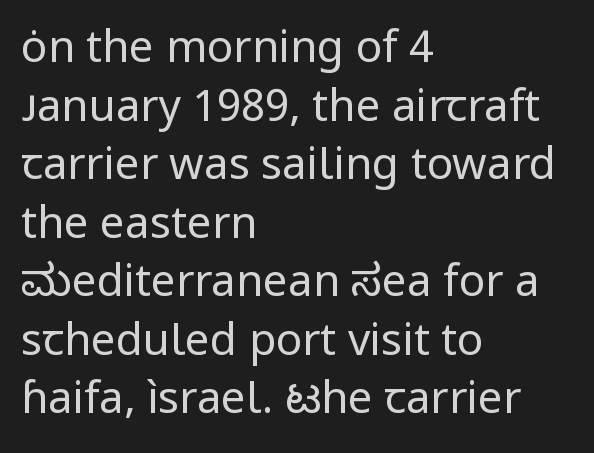
{"serif": "no", "italic": "no", "bold": "no", "weight": "regular", "width": "normal", "stroke_contrast": "low", "x_height": "medium", "monospaced": "no", "underline": "no", "align": "left", "line_spacing": "normal", "line_spacing_ratio": 1.33, "letter_spacing": "normal", "letter_spacing_em": 0.0, "glyph_px": 44}
